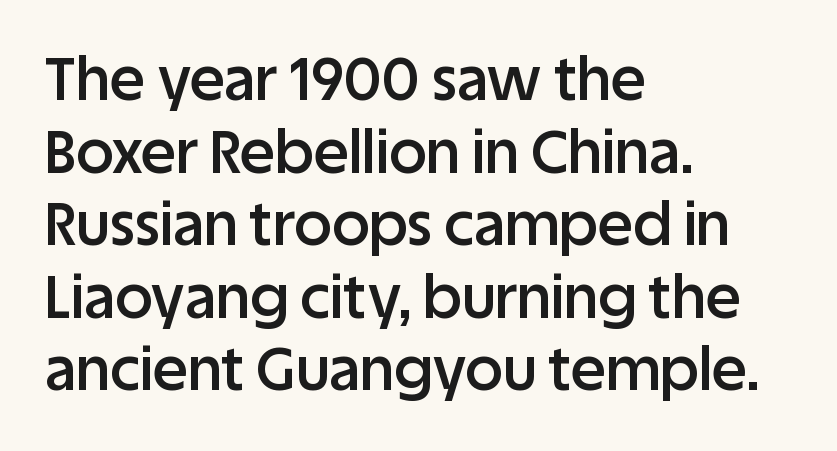
{"serif": "no", "italic": "no", "bold": "semi", "weight": "semibold", "width": "normal", "stroke_contrast": "low", "x_height": "large", "monospaced": "no", "underline": "no", "align": "left", "line_spacing_ratio": 1.23, "letter_spacing": "normal", "letter_spacing_em": 0.0, "glyph_px": 59}
